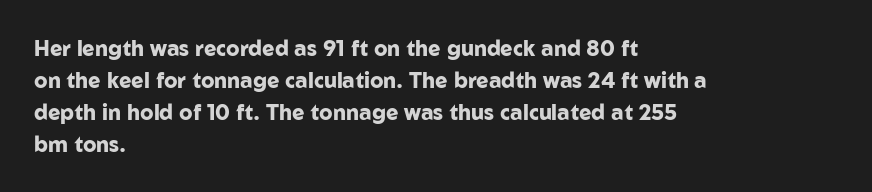
The image shows 21 px bold type, upright; set left-aligned, normal line spacing (1.53x), normal letter spacing, not underlined.
